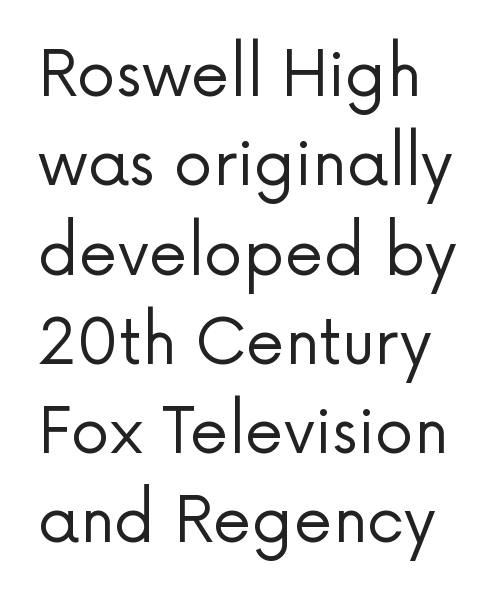
Nobody drew a line under any word here. The lettering stays uniformly vertical, giving the passage a roman look. Vertical stems look standard width or narrower in stroke. Words appear dense and cohesive because spacing is normal.
